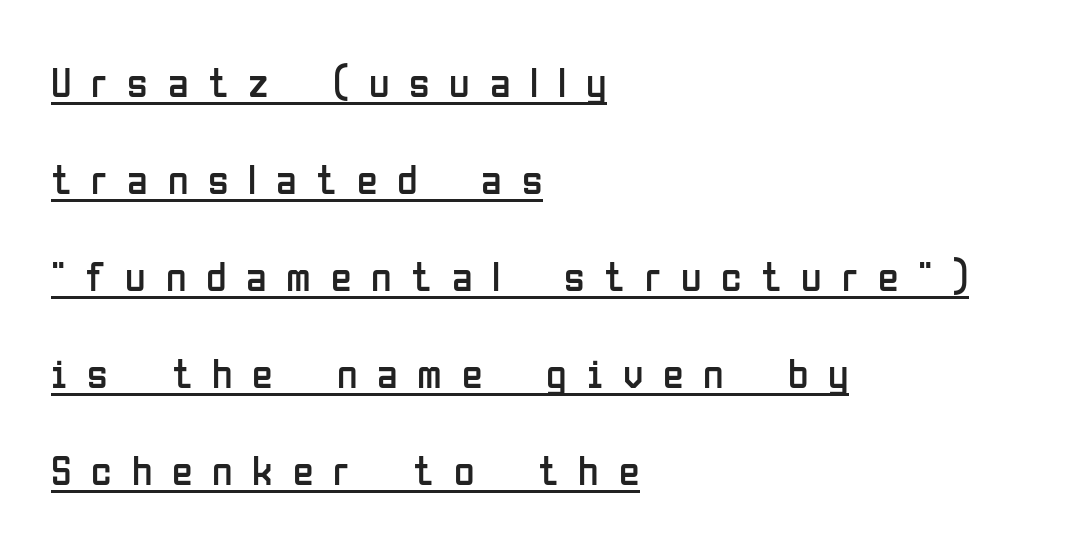
{"serif": "no", "italic": "no", "bold": "no", "weight": "regular", "width": "condensed", "stroke_contrast": "low", "x_height": "medium", "monospaced": "no", "underline": "yes", "align": "left", "line_spacing": "loose", "line_spacing_ratio": 2.31, "letter_spacing": "wide", "letter_spacing_em": 0.47, "glyph_px": 42}
